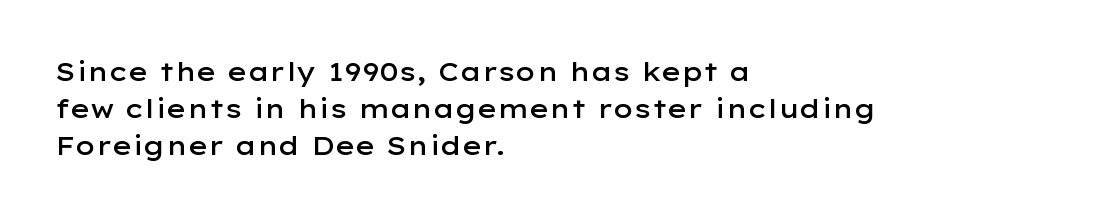
{"italic": "no", "bold": "semi", "underline": "no", "align": "left", "line_spacing": "normal", "line_spacing_ratio": 1.42, "letter_spacing": "normal", "letter_spacing_em": 0.0, "glyph_px": 26}
